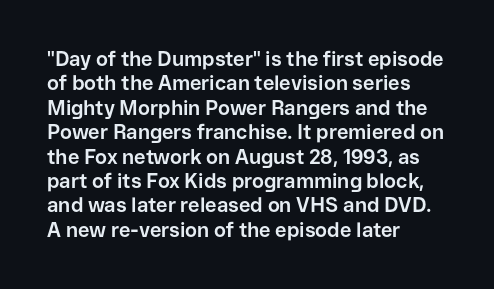
In terms of weight, the rendering is a true, heavy bold. In CSS terms this would be text-align: left. This rendering leaves character spacing at its baseline value. Honestly, there is no underline to notice here at all. The typography opts for an upright posture over an oblique one.
